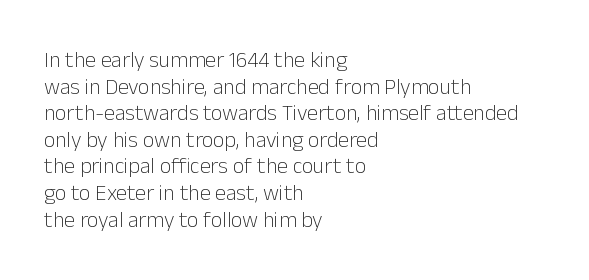
Q: Is the text bold? A: No.
Q: Is the text italic (slanted)? A: No, it is upright.
Q: Is the text underlined? A: No.
Q: How is the paragraph aligned? A: Left-aligned.
Q: Is the spacing between letters normal or unusually wide? A: Normal.
